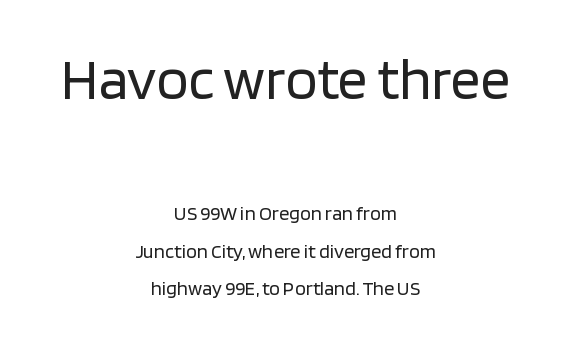
{"serif": "no", "italic": "no", "bold": "no", "weight": "regular", "width": "normal", "stroke_contrast": "low", "x_height": "large", "monospaced": "no", "underline": "no", "align": "center", "line_spacing_ratio": 1.88, "letter_spacing": "normal", "letter_spacing_em": 0.0, "larger_block": "first", "size_ratio": 2.95, "glyph_px": 59}
